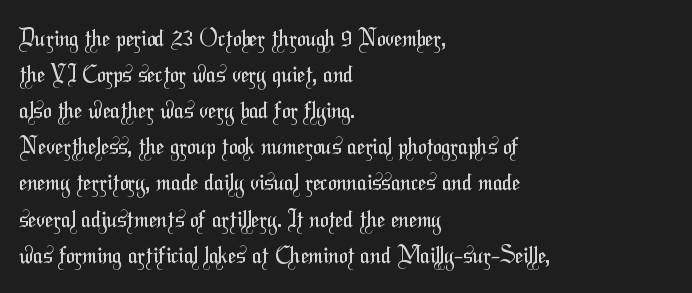
{"bold": "no", "underline": "no", "align": "left", "line_spacing": "normal", "line_spacing_ratio": 1.57, "letter_spacing": "normal", "letter_spacing_em": 0.0, "glyph_px": 23}
